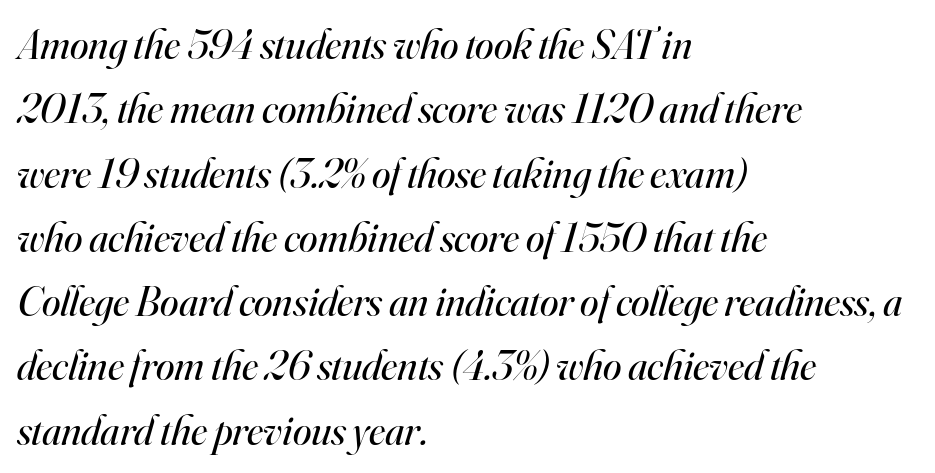
{"serif": "yes", "italic": "yes", "lean": "right", "slant_degrees": 16, "bold": "no", "weight": "regular", "width": "normal", "stroke_contrast": "high", "x_height": "small", "monospaced": "no", "underline": "no", "align": "left", "line_spacing": "normal", "line_spacing_ratio": 1.53, "letter_spacing": "normal", "letter_spacing_em": 0.0, "glyph_px": 42}
